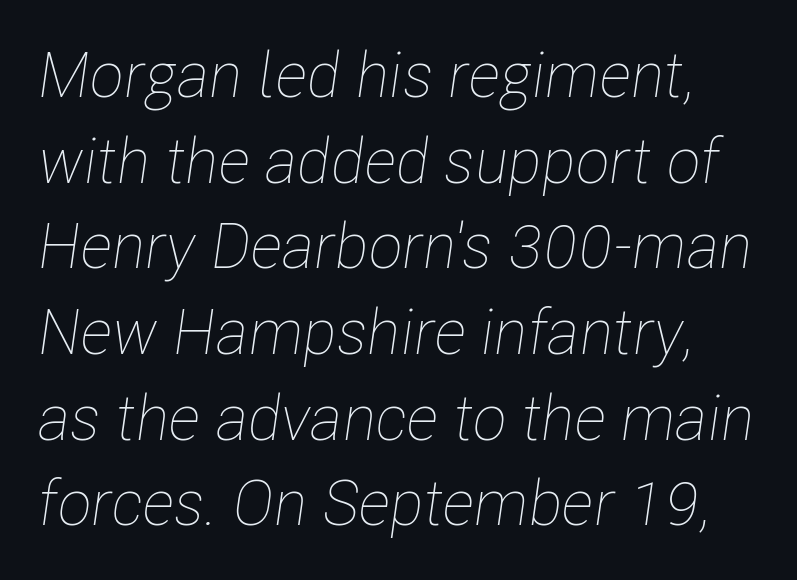
The rows are spaced the way most documents space them. The passage shown is typed in a proportional face where columns would drift. These lines keep a tight, regular rhythm from letter to letter. Check under the words: just untouched page.
